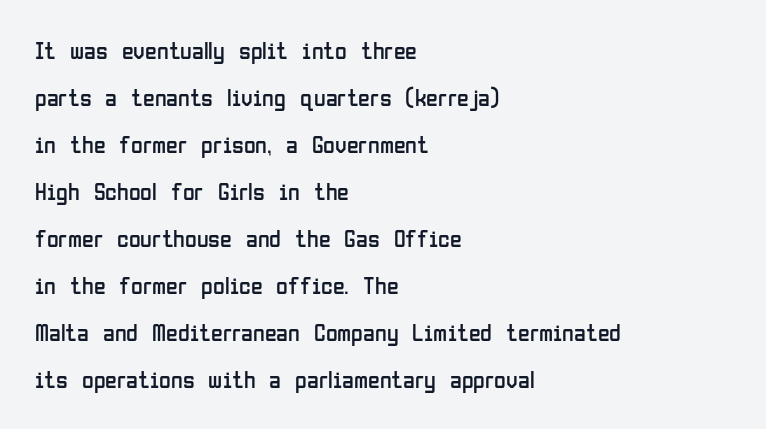
Ascenders rise straight up at ninety degrees. This sample trades compactness for vertical openness between lines. Teacher's note: observe the even left margin — that is flush-left alignment. Observe the ordinary spacing: letters are neighbours, not strangers. Summary of weight: not heavy and not bold.
